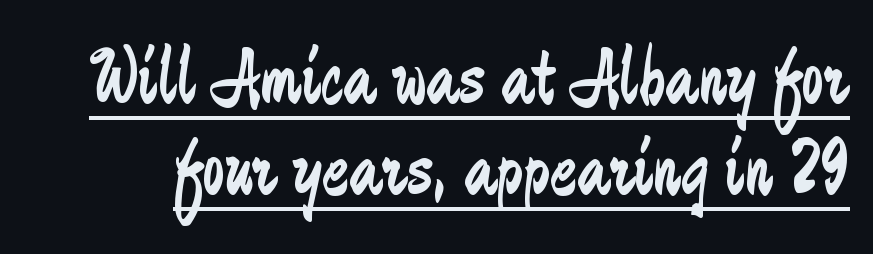
{"serif": "no", "bold": "no", "weight": "regular", "width": "condensed", "stroke_contrast": "low", "x_height": "small", "monospaced": "no", "underline": "yes", "line_spacing": "tight", "line_spacing_ratio": 1.14, "letter_spacing": "normal", "letter_spacing_em": 0.0, "glyph_px": 80}
